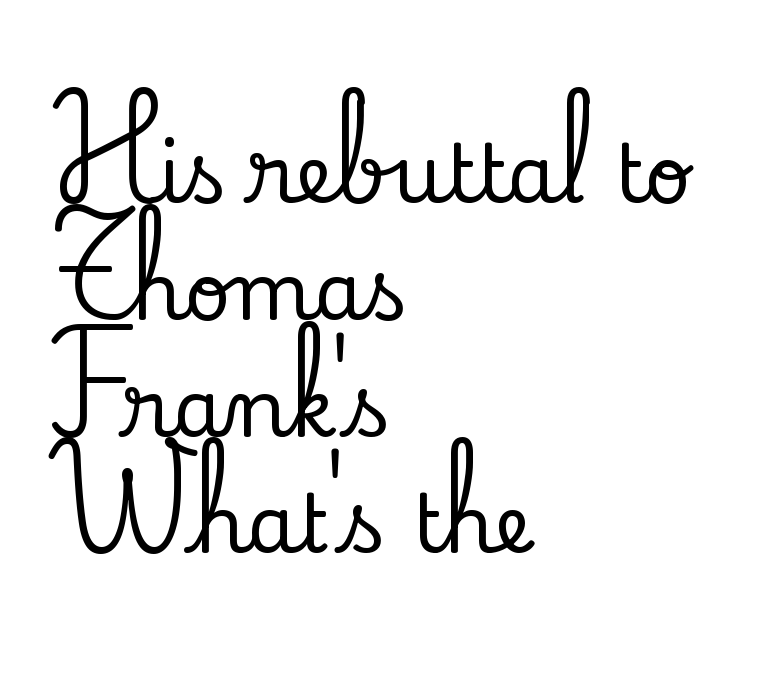
The image shows 80 px serif type, upright; set left-aligned, normal line spacing (1.46x), normal letter spacing, not underlined; low stroke contrast and a small x-height.
